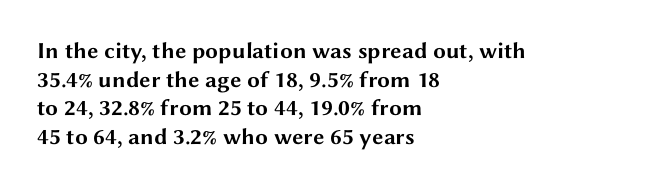
Q: Is the text bold? A: Yes.
Q: Is the text italic (slanted)? A: No, it is upright.
Q: Is the text underlined? A: No.
Q: How is the paragraph aligned? A: Left-aligned.
Q: Is the spacing between letters normal or unusually wide? A: Normal.
